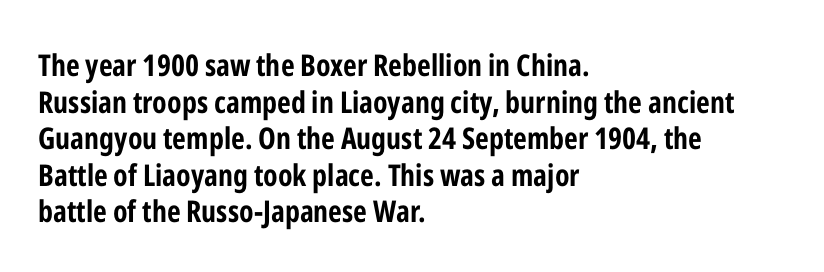
{"serif": "no", "italic": "no", "bold": "yes", "weight": "bold", "width": "condensed", "stroke_contrast": "low", "x_height": "medium", "monospaced": "no", "underline": "no", "align": "left", "line_spacing_ratio": 1.22, "letter_spacing": "normal", "letter_spacing_em": 0.0, "glyph_px": 30}
